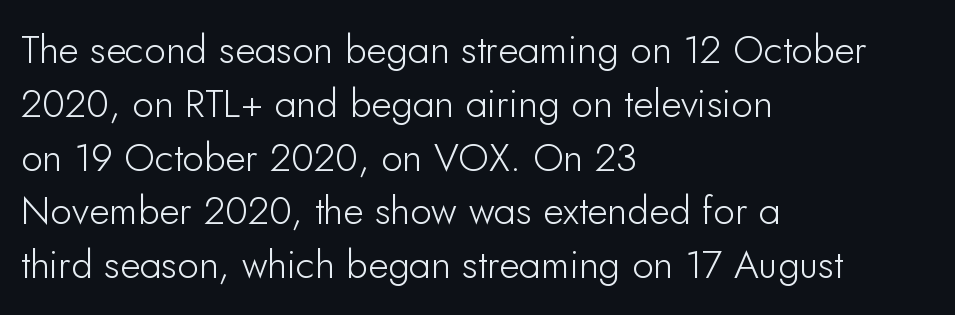
{"serif": "no", "italic": "no", "width": "normal", "stroke_contrast": "low", "x_height": "small", "monospaced": "no", "underline": "no", "align": "left", "line_spacing": "normal", "line_spacing_ratio": 1.38, "letter_spacing": "normal", "letter_spacing_em": 0.0, "glyph_px": 39}
